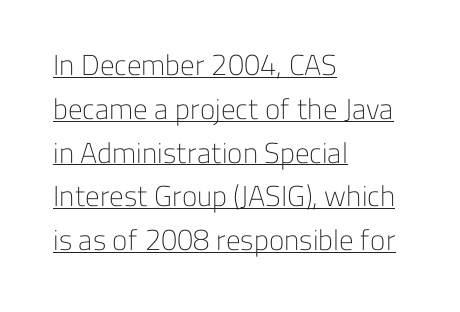
Q: Is the text bold? A: No.
Q: Is the text italic (slanted)? A: No, it is upright.
Q: Is the typeface a serif or a sans-serif typeface? A: Sans-serif.
Q: Is the text underlined? A: Yes.
Q: How is the paragraph aligned? A: Left-aligned.
Q: Is the spacing between letters normal or unusually wide? A: Normal.
Q: Is the spacing between lines tight, normal or loose? A: Normal.
Q: Width (condensed, normal, or wide)? A: Normal.
Q: Stroke contrast? A: Low.
Q: x-height? A: Medium.
Q: Monospaced? A: No.
